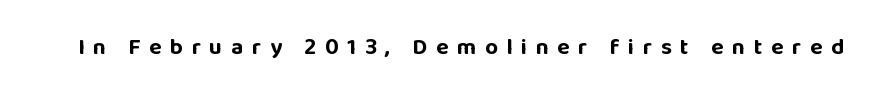
The image shows 23 px bold type, upright; set unusually wide letter spacing (+0.37 em), not underlined.
